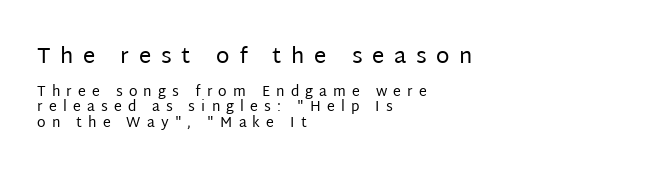
{"italic": "no", "bold": "no", "underline": "no", "align": "left", "line_spacing": "tight", "line_spacing_ratio": 1.1, "letter_spacing": "wide", "letter_spacing_em": 0.44, "larger_block": "first", "size_ratio": 1.57, "glyph_px": 22}
